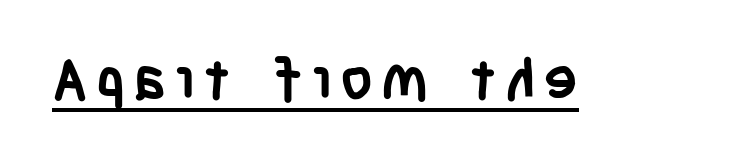
{"serif": "no", "italic": "no", "bold": "yes", "weight": "semibold", "width": "condensed", "stroke_contrast": "low", "x_height": "large", "monospaced": "no", "underline": "yes", "glyph_px": 57}
